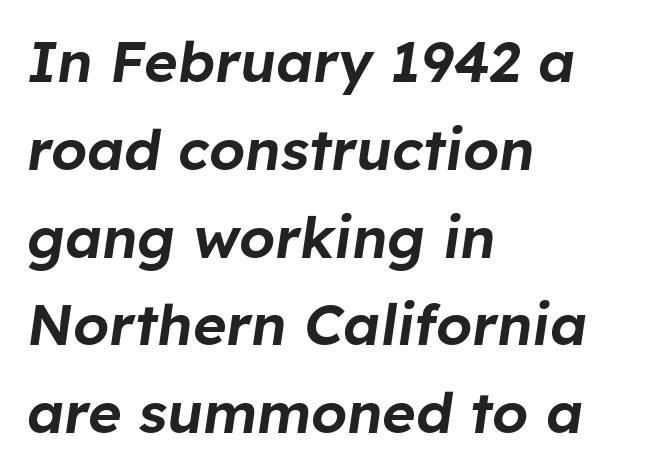
Q: Is the text italic (slanted)? A: Yes, it leans right by about 8 degrees.
Q: Is the text underlined? A: No.
Q: How is the paragraph aligned? A: Left-aligned.
Q: Is the spacing between letters normal or unusually wide? A: Normal.
Q: Is the spacing between lines tight, normal or loose? A: Normal.
Q: Width (condensed, normal, or wide)? A: Normal.
Q: Stroke contrast? A: Low.
Q: x-height? A: Medium.
Q: Monospaced? A: No.
